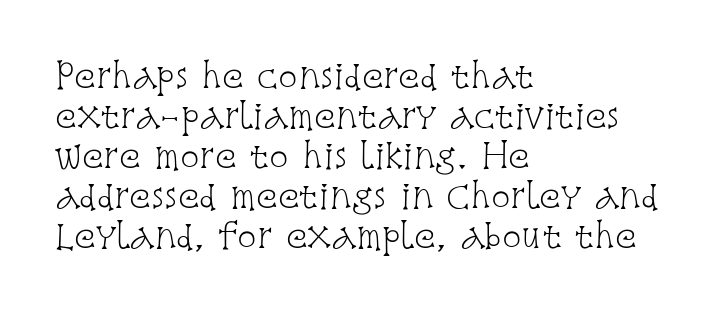
Q: Is the text bold? A: No.
Q: Is the text italic (slanted)? A: No, it is upright.
Q: Is the typeface a serif or a sans-serif typeface? A: Serif.
Q: Is the text underlined? A: No.
Q: How is the paragraph aligned? A: Left-aligned.
Q: Is the spacing between letters normal or unusually wide? A: Normal.
Q: Is the spacing between lines tight, normal or loose? A: Normal.
Q: Width (condensed, normal, or wide)? A: Condensed.
Q: Stroke contrast? A: Low.
Q: x-height? A: Large.
Q: Monospaced? A: No.
